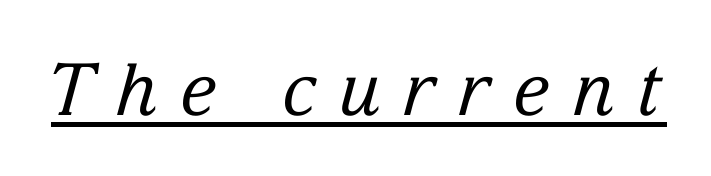
{"serif": "yes", "italic": "yes", "lean": "right", "slant_degrees": 15, "bold": "no", "weight": "regular", "width": "normal", "stroke_contrast": "low", "x_height": "medium", "monospaced": "no", "underline": "yes", "letter_spacing": "wide", "letter_spacing_em": 0.31, "glyph_px": 72}
